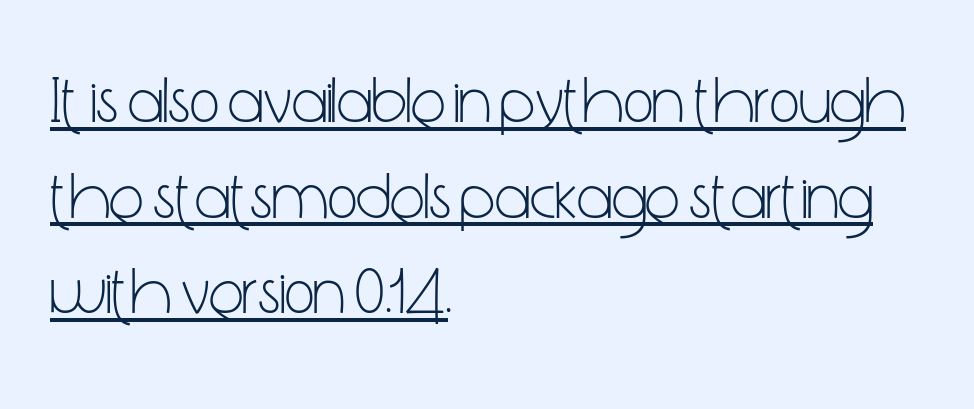
Glance below the letters and you will spot a drawn line. Check where the strokes stop: nothing finishes them off — pure sans. The space between consecutive lines is moderate. Horizontal alignment here is leftward, the default for most running prose. Italic? Not at all — the glyphs are vertical. Compared with a typical body face, this is equally light or lighter still.
